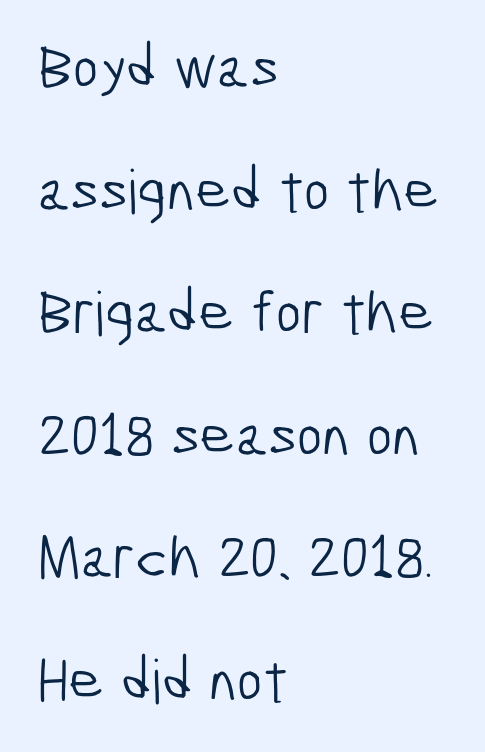
Rows of type keep a wide berth in the vertical direction. Is this a fixed-width face? No — the glyphs have proportional, varying widths. Left-aligned paragraph, ragged on the right. Ink coverage per letter is moderate at most. Short note: letters normally spaced. Nope, no serifs anywhere on these letters.
